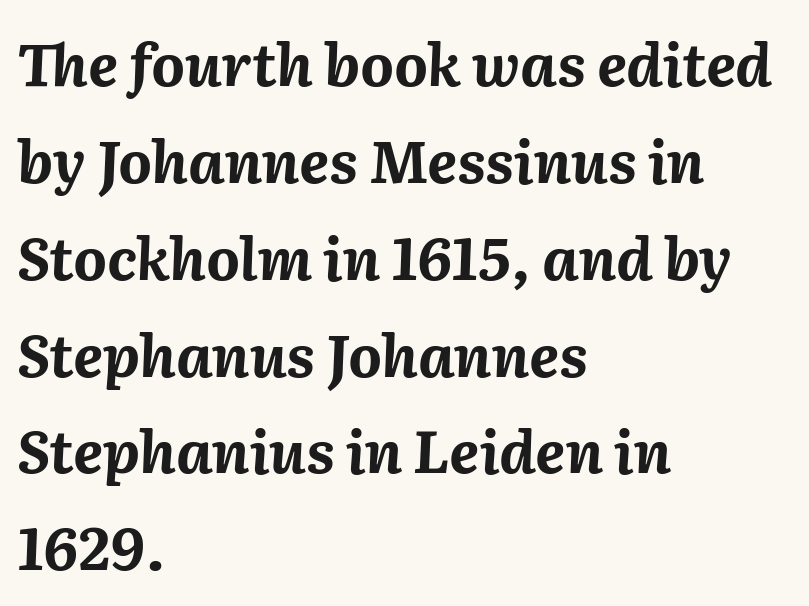
Q: Is the text bold? A: Yes.
Q: Is the text italic (slanted)? A: Yes, it leans right by about 2 degrees.
Q: Is the text underlined? A: No.
Q: How is the paragraph aligned? A: Left-aligned.
Q: Is the spacing between letters normal or unusually wide? A: Normal.
Q: Is the spacing between lines tight, normal or loose? A: Normal.
Q: Width (condensed, normal, or wide)? A: Normal.
Q: Stroke contrast? A: Medium.
Q: x-height? A: Medium.
Q: Monospaced? A: No.
